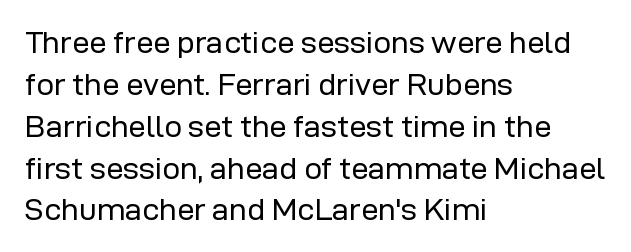
{"serif": "no", "italic": "no", "bold": "no", "weight": "regular", "width": "normal", "stroke_contrast": "low", "x_height": "medium", "monospaced": "no", "underline": "no", "align": "left", "line_spacing": "normal", "line_spacing_ratio": 1.35, "letter_spacing": "normal", "letter_spacing_em": 0.0, "glyph_px": 31}
